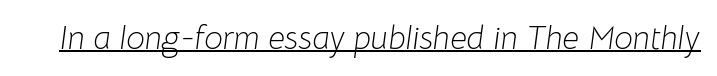
Q: Is the text bold? A: No.
Q: Is the text italic (slanted)? A: Yes, it leans right by about 8 degrees.
Q: Is the text underlined? A: Yes.
Q: Is the spacing between letters normal or unusually wide? A: Normal.
Q: Width (condensed, normal, or wide)? A: Normal.
Q: Stroke contrast? A: Low.
Q: x-height? A: Medium.
Q: Monospaced? A: No.
